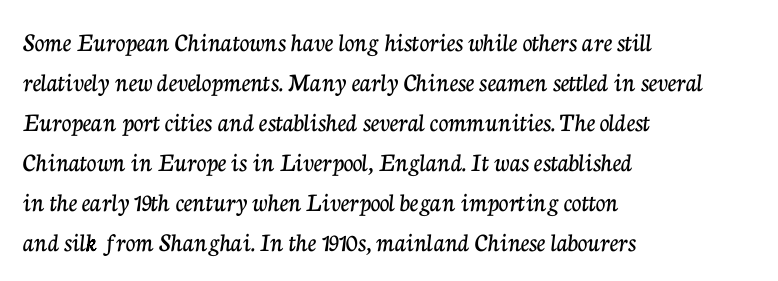
Regular leading. The zone under the glyphs is completely vacant. A typesetter would call this zero additional tracking. Leftover space on each line is placed entirely after the last word.
